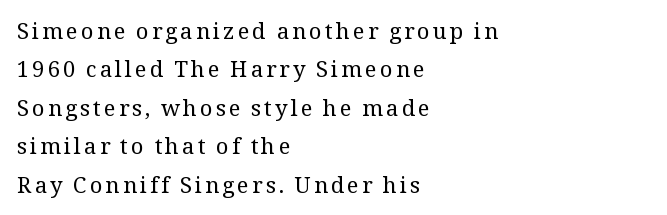
The image shows 22 px text type, upright; set left-aligned, line spacing 1.75x, not underlined.
